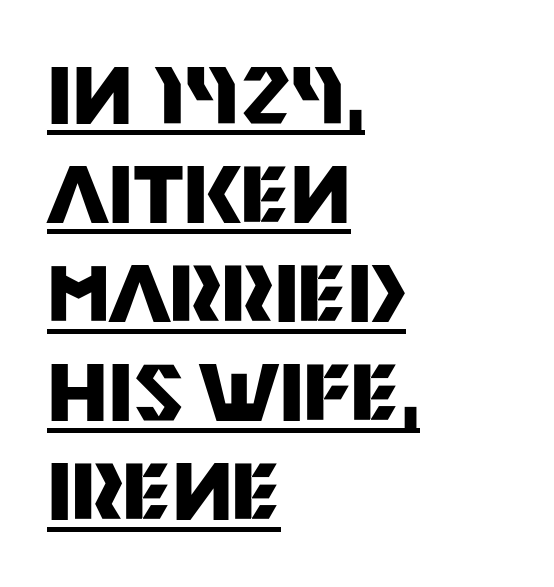
{"serif": "no", "italic": "no", "bold": "yes", "weight": "heavy", "width": "normal", "stroke_contrast": "medium", "x_height": "large", "monospaced": "no", "underline": "yes", "align": "left", "line_spacing": "normal", "line_spacing_ratio": 1.27, "letter_spacing": "normal", "letter_spacing_em": 0.0, "glyph_px": 78}
